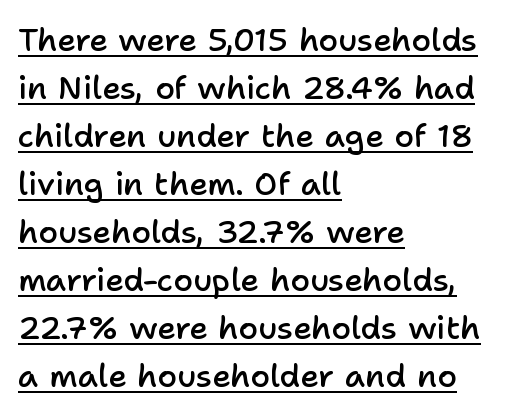
{"serif": "no", "italic": "no", "bold": "semi", "weight": "semibold", "width": "normal", "stroke_contrast": "low", "x_height": "medium", "monospaced": "no", "underline": "yes", "align": "left", "line_spacing": "normal", "line_spacing_ratio": 1.5, "letter_spacing": "normal", "letter_spacing_em": 0.0, "glyph_px": 32}
